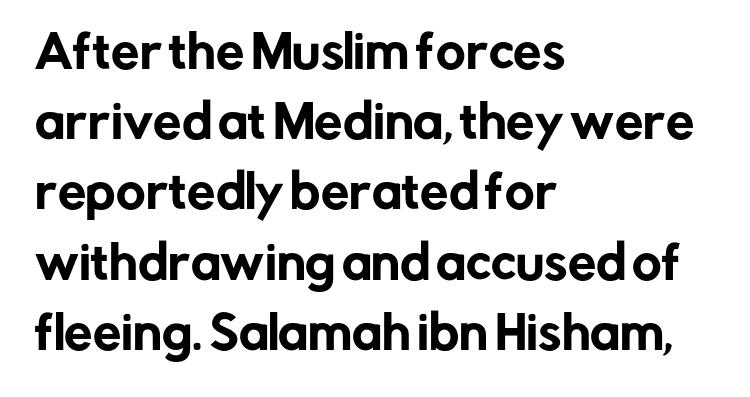
The foot of each line stays bare and open. Alignment: flush left. I'd call this a sans setting — the letters go barefoot. Here the designer chose a conventional face with non-uniform glyph widths.
